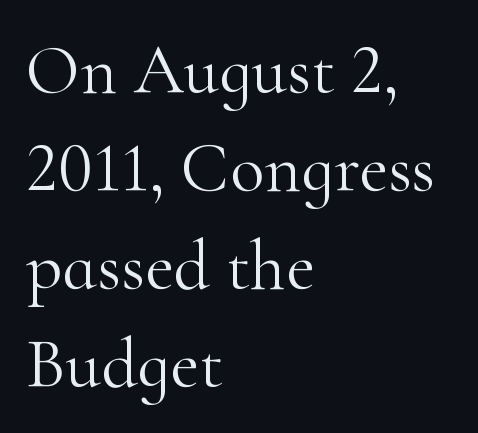
The rag falls on the right side of this text block. No italicization has been applied; the sample stays upright. Just letters on the line, the space beneath them empty. Does extra space separate the letters? No, they use regular spacing. Think of a printed novel: that variable character pitch is what you see here. This sample keeps an unexceptional amount of space between lines.
